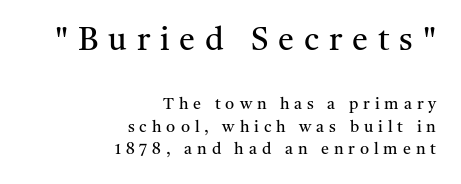
Q: Is the text bold? A: No.
Q: Is the text italic (slanted)? A: No, it is upright.
Q: Is the typeface a serif or a sans-serif typeface? A: Serif.
Q: Is the text underlined? A: No.
Q: How is the paragraph aligned? A: Right-aligned.
Q: Is the spacing between letters normal or unusually wide? A: Unusually wide.
Q: Is the spacing between lines tight, normal or loose? A: Normal.
Q: Which block of text is set in a larger size, the first (top) or the second (bottom)? A: The first (top) one.
Q: Width (condensed, normal, or wide)? A: Normal.
Q: Stroke contrast? A: Medium.
Q: x-height? A: Medium.
Q: Monospaced? A: No.
